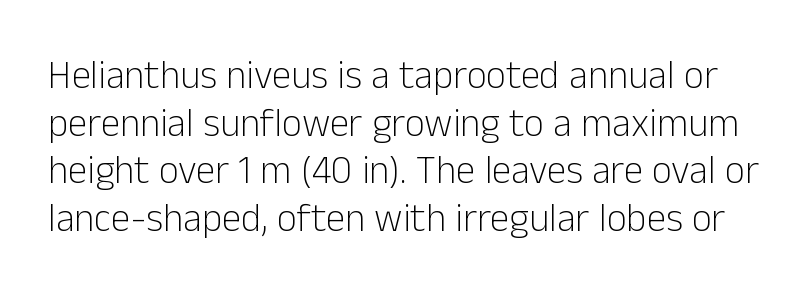
Q: Is the text bold? A: No.
Q: Is the text italic (slanted)? A: No, it is upright.
Q: Is the typeface a serif or a sans-serif typeface? A: Sans-serif.
Q: Is the text underlined? A: No.
Q: Is the spacing between letters normal or unusually wide? A: Normal.
Q: Width (condensed, normal, or wide)? A: Normal.
Q: Stroke contrast? A: Low.
Q: x-height? A: Medium.
Q: Monospaced? A: No.
